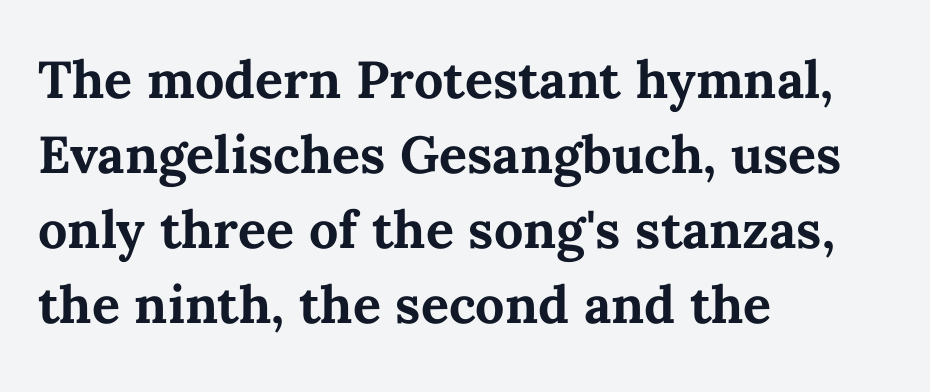
You could not count columns in this text — the font is proportionally spaced. Characters remain perfectly vertical along every line. The face used here has the dense, thick strokes of a bold. The rows are spaced the way most documents space them. The passage shown has conventional tracking throughout.
